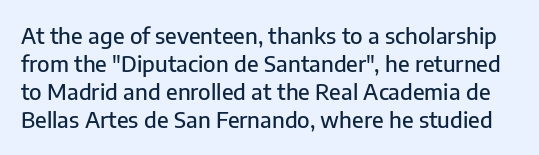
Q: Is the text italic (slanted)? A: No, it is upright.
Q: Is the text underlined? A: No.
Q: Is the spacing between letters normal or unusually wide? A: Normal.
Q: Is the spacing between lines tight, normal or loose? A: Normal.
